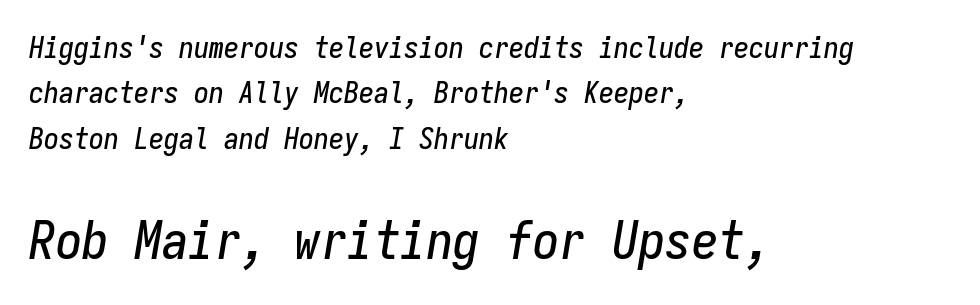
Q: Is the text italic (slanted)? A: Yes, it leans right by about 9 degrees.
Q: Is the text underlined? A: No.
Q: How is the paragraph aligned? A: Left-aligned.
Q: Is the spacing between letters normal or unusually wide? A: Normal.
Q: Is the spacing between lines tight, normal or loose? A: Normal.
Q: Which block of text is set in a larger size, the first (top) or the second (bottom)? A: The second (bottom) one.
Q: Width (condensed, normal, or wide)? A: Condensed.
Q: Stroke contrast? A: Low.
Q: x-height? A: Medium.
Q: Monospaced? A: Yes.
